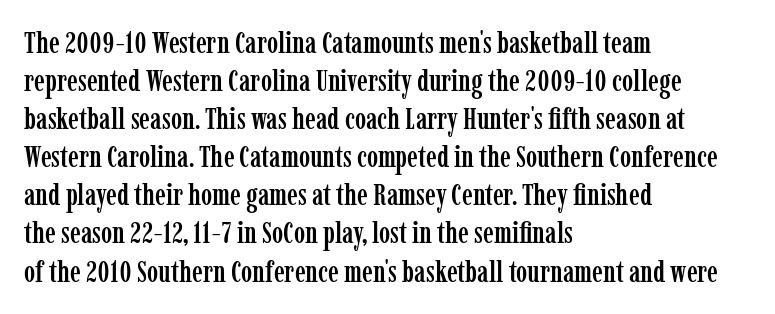
The image shows 30 px condensed serif type, upright; set left-aligned, normal line spacing (1.27x), normal letter spacing, not underlined; low stroke contrast and a medium x-height.
